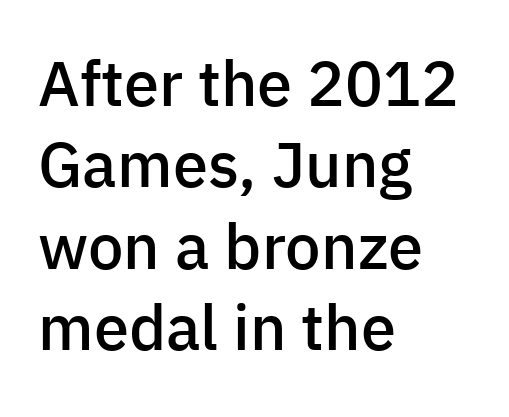
{"serif": "no", "italic": "no", "bold": "semi", "weight": "semibold", "width": "normal", "stroke_contrast": "low", "x_height": "medium", "monospaced": "no", "underline": "no", "align": "left", "line_spacing": "normal", "line_spacing_ratio": 1.29, "letter_spacing": "normal", "letter_spacing_em": 0.0, "glyph_px": 63}
